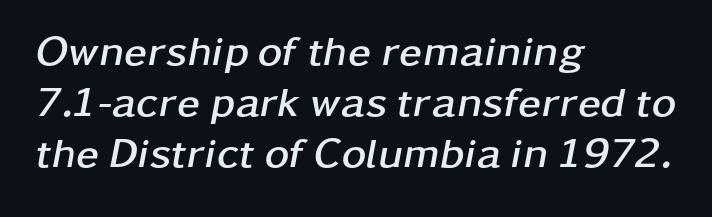
{"italic": "yes", "lean": "right", "slant_degrees": 11, "bold": "yes", "weight": "semibold", "width": "wide", "stroke_contrast": "low", "x_height": "medium", "monospaced": "no", "underline": "no", "align": "left", "line_spacing_ratio": 1.21, "letter_spacing": "normal", "letter_spacing_em": 0.0, "glyph_px": 42}
